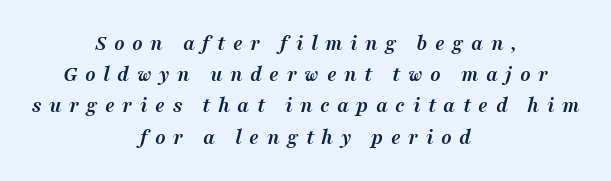
Teacher's note: observe the equal gaps on both sides — that is centered alignment. The font is running at its bold setting. Regular leading. Words float on clear page, feet unadorned. The glyphs look as if they've been sheared to an angle.
